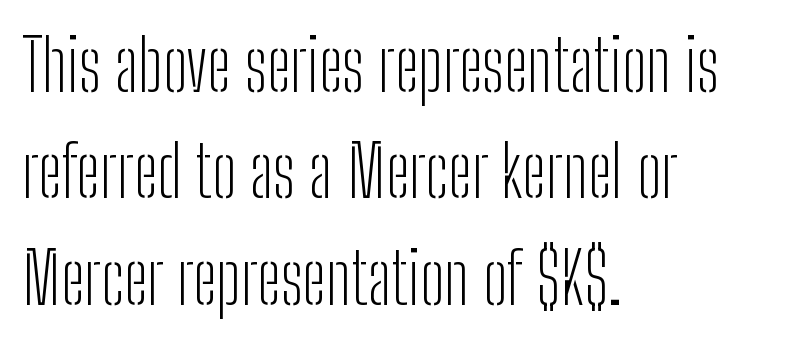
{"serif": "no", "italic": "no", "bold": "no", "weight": "light", "width": "condensed", "stroke_contrast": "low", "x_height": "medium", "monospaced": "no", "underline": "no", "align": "left", "line_spacing": "normal", "line_spacing_ratio": 1.5, "letter_spacing": "normal", "letter_spacing_em": 0.0, "glyph_px": 71}
